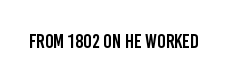
The image shows 20 px text type, upright; set normal letter spacing, not underlined.
